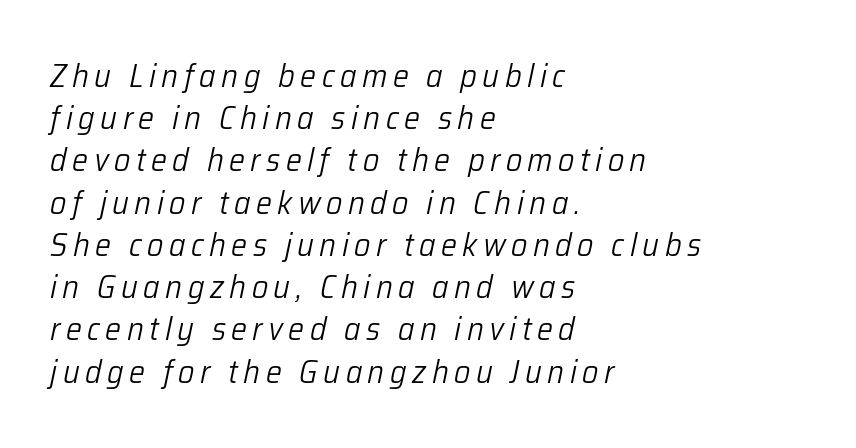
The image shows 32 px light type, italic (leaning right); set left-aligned, normal line spacing (1.32x), not underlined; low stroke contrast and a medium x-height.
